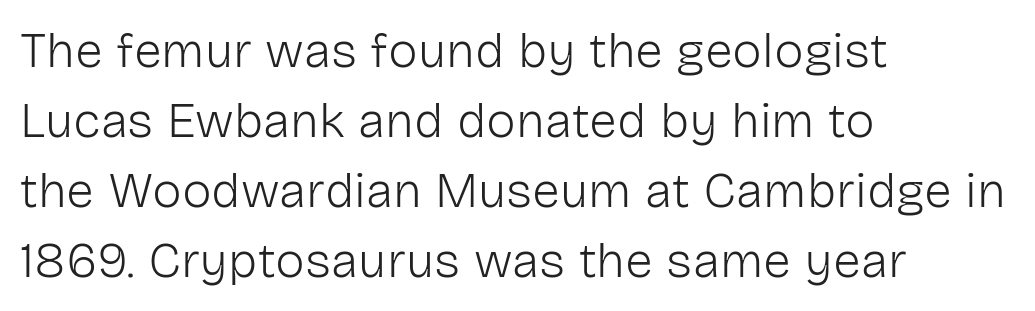
{"serif": "no", "italic": "no", "bold": "no", "weight": "light", "width": "normal", "stroke_contrast": "low", "x_height": "medium", "monospaced": "no", "underline": "no", "align": "left", "line_spacing": "normal", "line_spacing_ratio": 1.4, "letter_spacing": "normal", "letter_spacing_em": 0.0, "glyph_px": 50}
